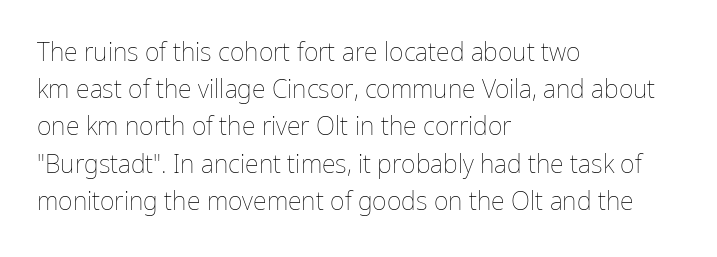
Q: Is the text bold? A: No.
Q: Is the text italic (slanted)? A: No, it is upright.
Q: Is the text underlined? A: No.
Q: How is the paragraph aligned? A: Left-aligned.
Q: Is the spacing between letters normal or unusually wide? A: Normal.
Q: Is the spacing between lines tight, normal or loose? A: Normal.
